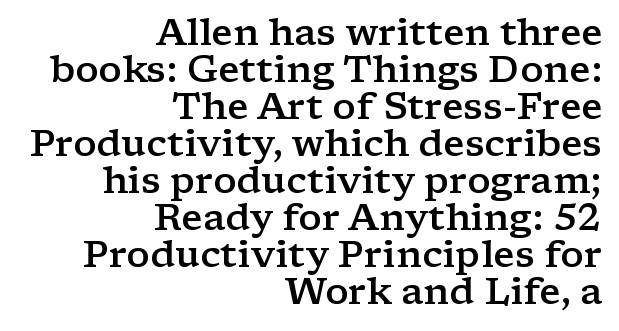
The image shows 37 px semibold, wide serif type, upright; set right-aligned, tight line spacing (1.0x), normal letter spacing, not underlined; low stroke contrast and a medium x-height.
